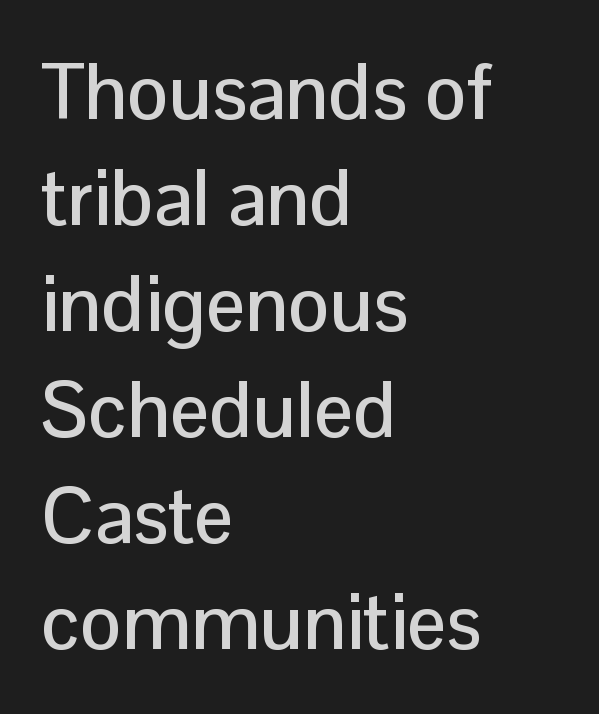
Does the copy run flush right? No — it runs flush left. Spacing verdict: proportional, widths tailored to each character. The foot of each line stays bare and open. Honestly, the letter spacing is just normal — you wouldn't notice it. Does the leading feel generous? No, just average. The typography opts for an upright posture over an oblique one.
